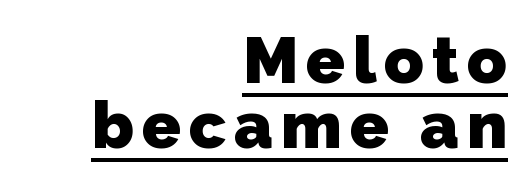
The lines in this sample share a right terminus and differ only in where they begin. Think of a printed novel: that variable character pitch is what you see here. Leading: reduced. Each letter's strokes conclude bluntly, with no projecting serifs. Glance below the letters and you will spot a drawn line. Chunky letters — that's bold for sure.
